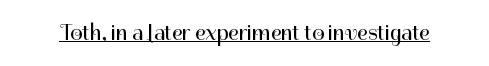
The image shows 22 px text type, upright; set normal letter spacing, underlined.
